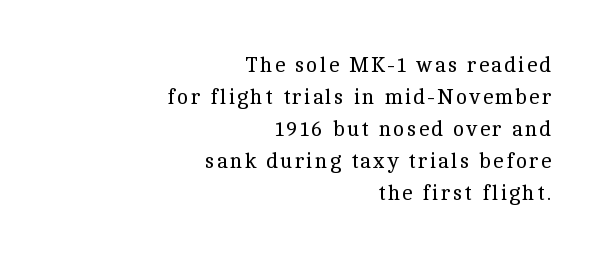
Stems here are at most as thick as an everyday book face. Rule under the text: the space is simply empty. Is the block centered? No — it sits flush against the right margin. If you drew a line through each stem, it would be perfectly vertical. One glance says typical: line gaps are just what's usual.
